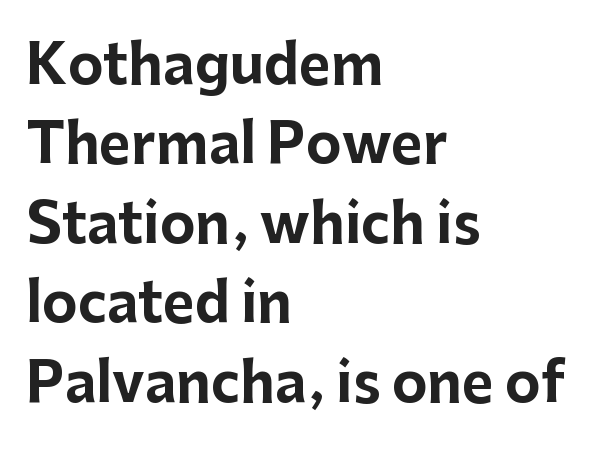
{"serif": "no", "italic": "no", "bold": "yes", "weight": "bold", "width": "normal", "stroke_contrast": "low", "x_height": "medium", "monospaced": "no", "underline": "no", "align": "left", "line_spacing": "normal", "line_spacing_ratio": 1.47, "letter_spacing": "normal", "letter_spacing_em": 0.0, "glyph_px": 54}
